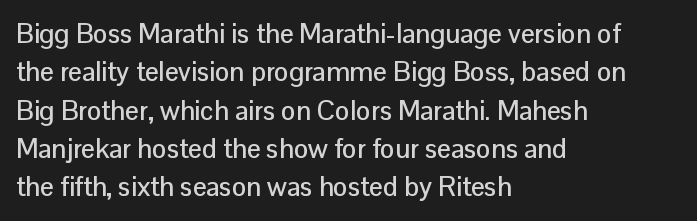
{"italic": "no", "underline": "no", "align": "left", "line_spacing": "normal", "line_spacing_ratio": 1.42, "letter_spacing": "normal", "letter_spacing_em": 0.0, "glyph_px": 27}
